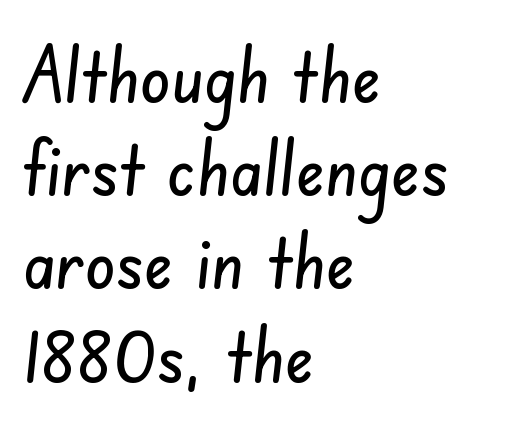
The face used here is proportionally spaced, like ordinary book or web type. Each line starts at the same left margin while the right side varies. The string is rendered with underlining switched off. Letter spacing: default. Observe the absence of serifs on each vertical stroke in this sample.
